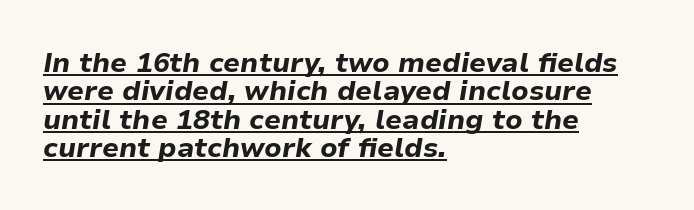
Q: Is the text bold? A: Yes.
Q: Is the text italic (slanted)? A: Yes, it leans right by about 9 degrees.
Q: Is the text underlined? A: Yes.
Q: How is the paragraph aligned? A: Left-aligned.
Q: Is the spacing between letters normal or unusually wide? A: Normal.
Q: Is the spacing between lines tight, normal or loose? A: Tight.
Q: Width (condensed, normal, or wide)? A: Normal.
Q: Stroke contrast? A: Low.
Q: x-height? A: Medium.
Q: Monospaced? A: No.
